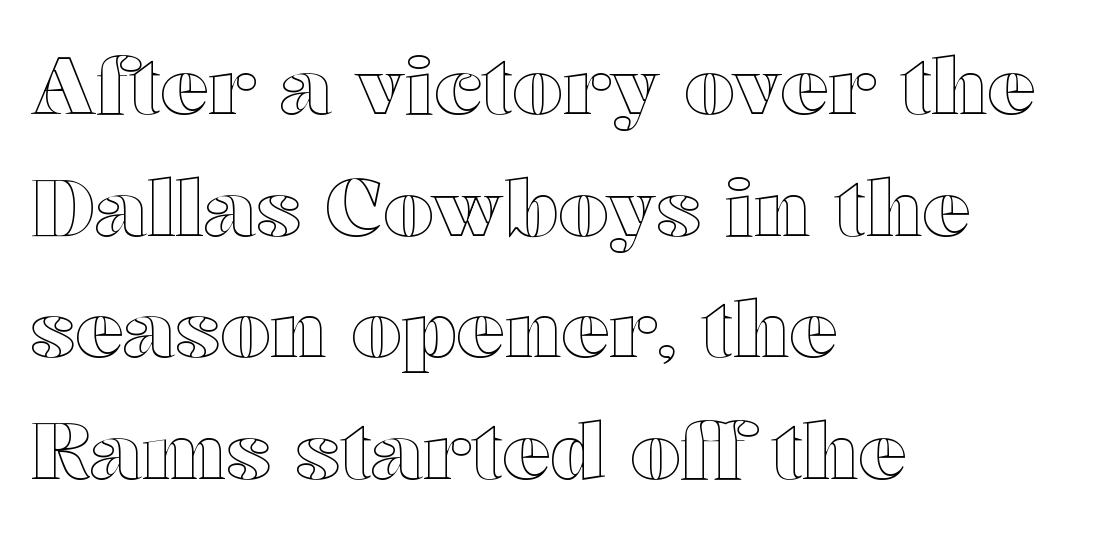
The image shows 80 px wide type, upright; set left-aligned, normal line spacing (1.52x), normal letter spacing, not underlined; a medium x-height.
